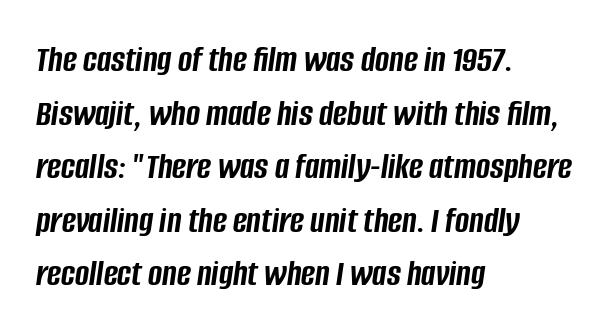
Q: Is the text bold? A: Yes.
Q: Is the text italic (slanted)? A: Yes, it leans right by about 8 degrees.
Q: Is the text underlined? A: No.
Q: How is the paragraph aligned? A: Left-aligned.
Q: Is the spacing between letters normal or unusually wide? A: Normal.
Q: Is the spacing between lines tight, normal or loose? A: Normal.
Q: Width (condensed, normal, or wide)? A: Condensed.
Q: Stroke contrast? A: Low.
Q: x-height? A: Large.
Q: Monospaced? A: No.
